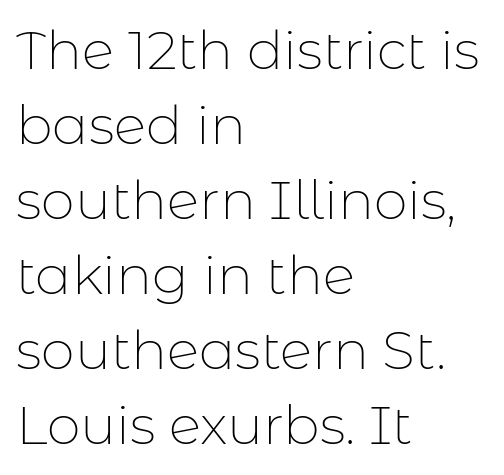
Q: Is the text bold? A: No.
Q: Is the text italic (slanted)? A: No, it is upright.
Q: Is the typeface a serif or a sans-serif typeface? A: Sans-serif.
Q: Is the text underlined? A: No.
Q: How is the paragraph aligned? A: Left-aligned.
Q: Is the spacing between letters normal or unusually wide? A: Normal.
Q: Is the spacing between lines tight, normal or loose? A: Normal.
Q: Width (condensed, normal, or wide)? A: Normal.
Q: Stroke contrast? A: Low.
Q: x-height? A: Medium.
Q: Monospaced? A: No.
